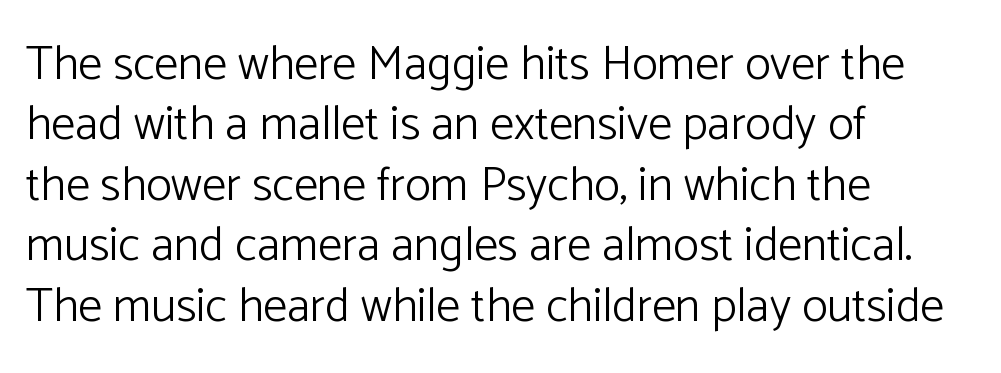
Q: Is the text bold? A: No.
Q: Is the text italic (slanted)? A: No, it is upright.
Q: Is the typeface a serif or a sans-serif typeface? A: Sans-serif.
Q: Is the text underlined? A: No.
Q: How is the paragraph aligned? A: Left-aligned.
Q: Is the spacing between letters normal or unusually wide? A: Normal.
Q: Is the spacing between lines tight, normal or loose? A: Normal.
Q: Width (condensed, normal, or wide)? A: Normal.
Q: Stroke contrast? A: Low.
Q: x-height? A: Medium.
Q: Monospaced? A: No.
